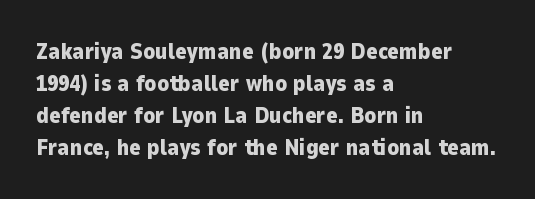
Q: Is the text bold? A: Yes.
Q: Is the text italic (slanted)? A: No, it is upright.
Q: Is the text underlined? A: No.
Q: How is the paragraph aligned? A: Left-aligned.
Q: Is the spacing between letters normal or unusually wide? A: Normal.
Q: Is the spacing between lines tight, normal or loose? A: Normal.
